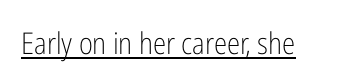
The image shows 30 px light, condensed sans-serif type, upright; set normal letter spacing, underlined; low stroke contrast and a medium x-height.
